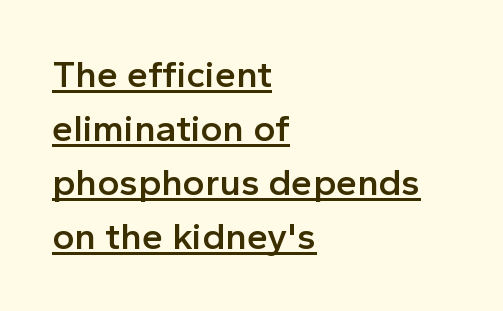
Q: Is the text bold? A: Semi-bold.
Q: Is the text italic (slanted)? A: No, it is upright.
Q: Is the typeface a serif or a sans-serif typeface? A: Sans-serif.
Q: Is the text underlined? A: Yes.
Q: How is the paragraph aligned? A: Left-aligned.
Q: Is the spacing between letters normal or unusually wide? A: Normal.
Q: Is the spacing between lines tight, normal or loose? A: Normal.
Q: Width (condensed, normal, or wide)? A: Normal.
Q: x-height? A: Medium.
Q: Monospaced? A: No.
